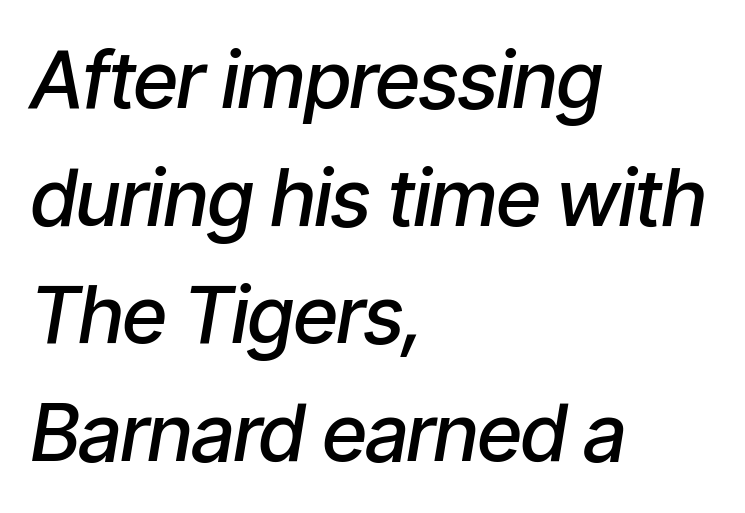
Q: Is the text bold? A: Semi-bold.
Q: Is the text italic (slanted)? A: Yes, it leans right by about 9 degrees.
Q: Is the text underlined? A: No.
Q: How is the paragraph aligned? A: Left-aligned.
Q: Is the spacing between letters normal or unusually wide? A: Normal.
Q: Is the spacing between lines tight, normal or loose? A: Normal.
Q: Width (condensed, normal, or wide)? A: Condensed.
Q: Stroke contrast? A: Low.
Q: x-height? A: Medium.
Q: Monospaced? A: No.
